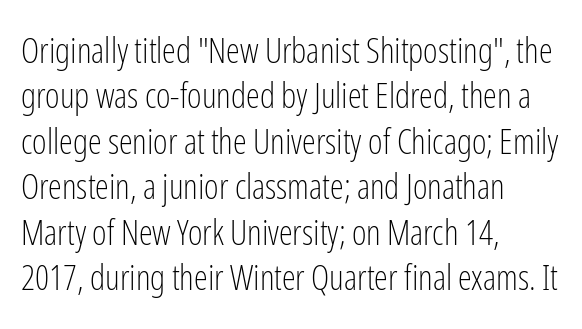
The image shows 35 px light, condensed sans-serif type, upright; set left-aligned, normal line spacing (1.3x), normal letter spacing, not underlined; low stroke contrast and a medium x-height.
